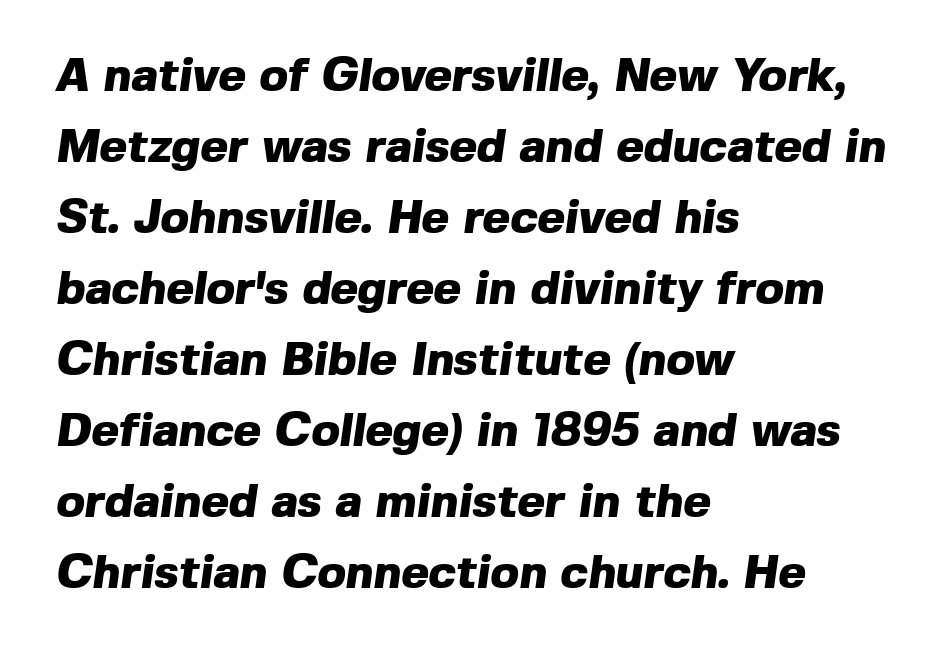
The image shows 47 px heavy sans-serif type; set left-aligned, normal line spacing (1.51x), normal letter spacing, not underlined; a medium x-height.
